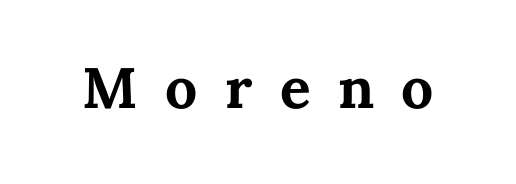
Q: Is the text bold? A: Yes.
Q: Is the text italic (slanted)? A: No, it is upright.
Q: Is the text underlined? A: No.
Q: Is the spacing between letters normal or unusually wide? A: Unusually wide.
Q: Width (condensed, normal, or wide)? A: Normal.
Q: Stroke contrast? A: Medium.
Q: x-height? A: Medium.
Q: Monospaced? A: No.
